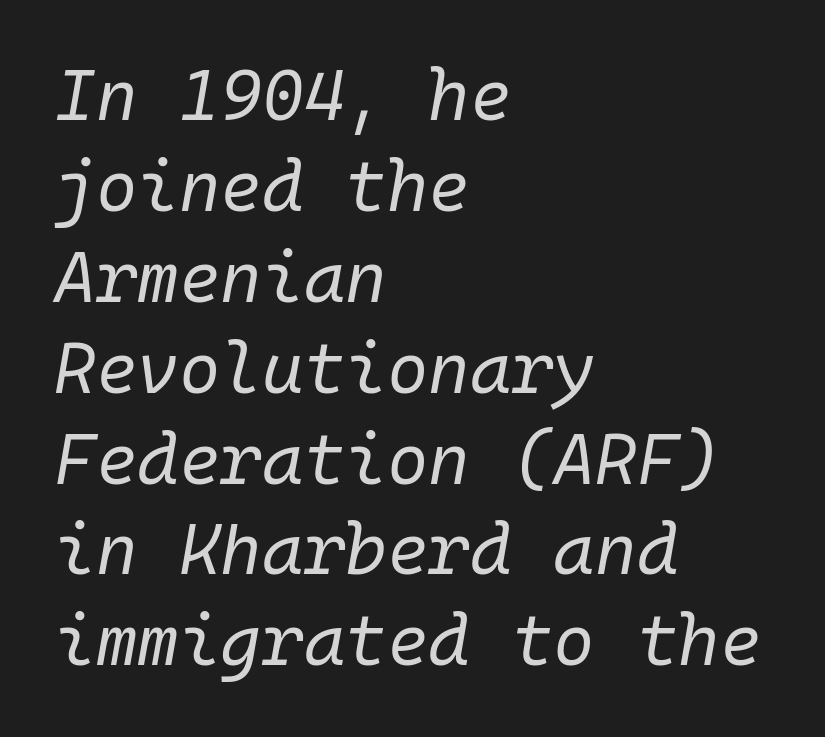
The image shows 71 px regular-weight type, italic (leaning right), monospaced; set left-aligned, normal line spacing (1.28x), normal letter spacing, not underlined; low stroke contrast and a medium x-height.
